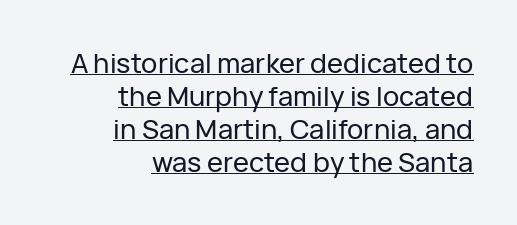
Tracking value appears to be zero — textbook default spacing. The lettering is marked with a stroke running underneath it. All the whitespace from short lines collects on the left. The lettering holds an erect, upright posture throughout.
